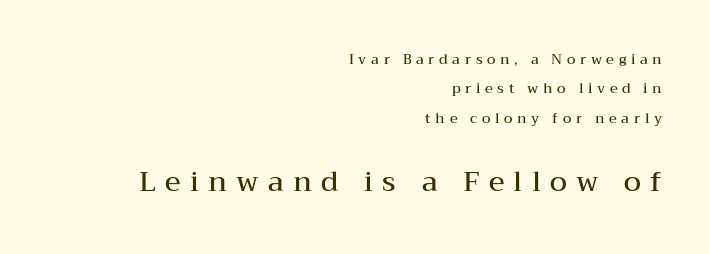
The type is letterspaced generously, with wide tracking. Every row of glyphs terminates at an identical x-position on the right. You could not count columns in this text — the font is proportionally spaced. Upright lettering throughout. Note: serifs present on the glyphs. What weight is shown? A semibold, between regular and bold.
